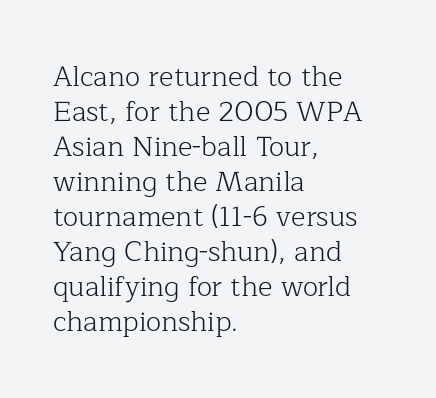
The image shows 28 px light serif type, upright; set left-aligned, normal line spacing (1.25x), normal letter spacing, not underlined; low stroke contrast and a medium x-height.
